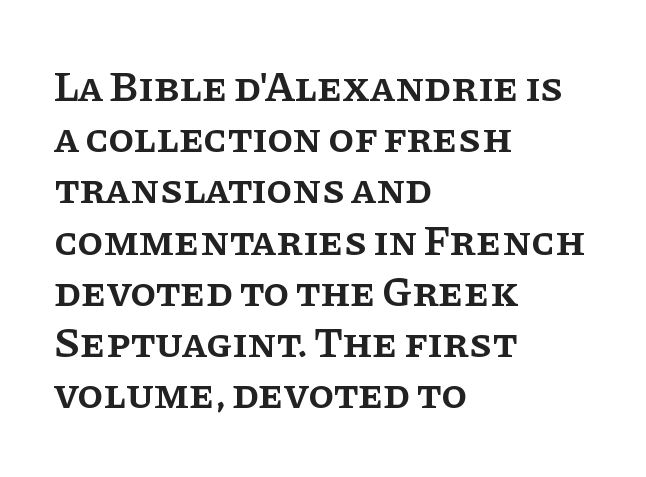
{"serif": "yes", "italic": "no", "bold": "semi", "weight": "semibold", "width": "normal", "stroke_contrast": "low", "x_height": "large", "monospaced": "no", "underline": "no", "align": "left", "line_spacing_ratio": 1.22, "letter_spacing": "normal", "letter_spacing_em": 0.0, "glyph_px": 42}
